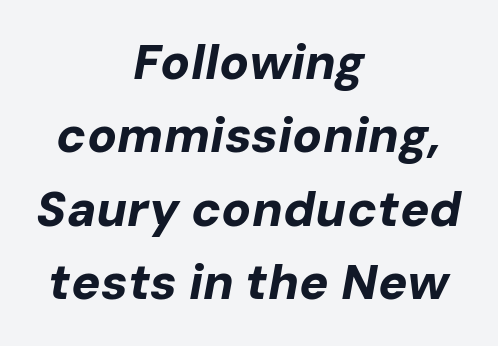
Q: Is the text bold? A: Yes.
Q: Is the text italic (slanted)? A: Yes, it leans right by about 10 degrees.
Q: Is the text underlined? A: No.
Q: How is the paragraph aligned? A: Centered.
Q: Is the spacing between letters normal or unusually wide? A: Normal.
Q: Is the spacing between lines tight, normal or loose? A: Normal.
Q: Width (condensed, normal, or wide)? A: Normal.
Q: Stroke contrast? A: Low.
Q: x-height? A: Medium.
Q: Monospaced? A: No.
